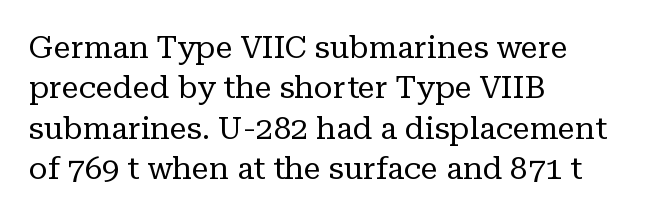
This reads as an unemphasized weight, regular at the heaviest. The letters advance in unequal steps, a hallmark of proportional type. This rendering features lettering with no underline. Caption: standard tracking, unaltered. Regular leading. Letterform terminals end in serifs throughout the passage.
